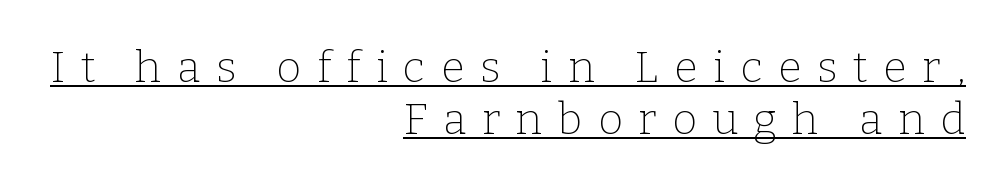
The image shows 43 px thin serif type, upright; set right-aligned, line spacing 1.2x, unusually wide letter spacing (+0.36 em), underlined; low stroke contrast and a medium x-height.
